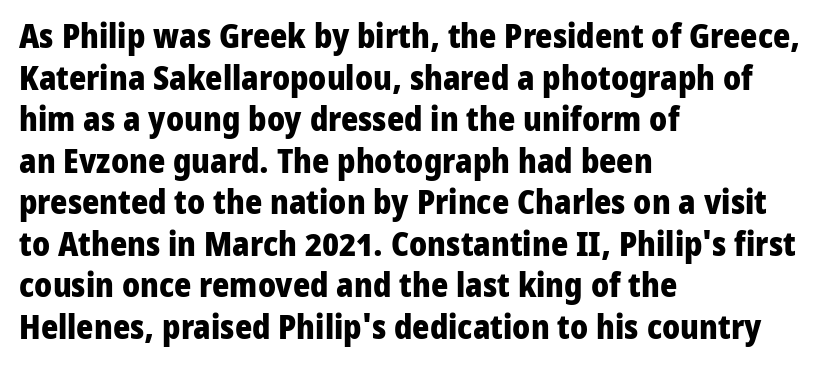
The image shows 33 px heavy sans-serif type, upright; set left-aligned, normal line spacing (1.26x), normal letter spacing, not underlined; low stroke contrast and a medium x-height.
